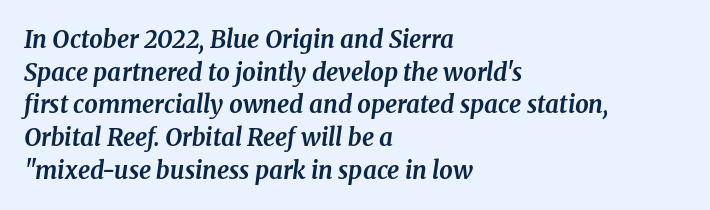
The image shows 24 px bold type, italic (leaning right); set left-aligned, normal line spacing (1.36x), normal letter spacing, not underlined.
